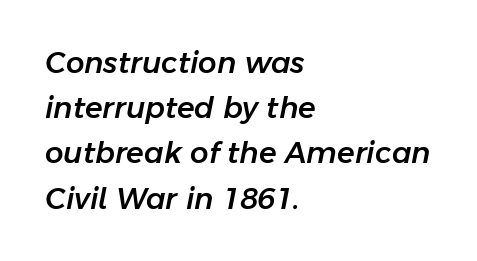
The image shows 29 px text type, italic (leaning right); set left-aligned, normal line spacing (1.56x), normal letter spacing, not underlined; low stroke contrast and a medium x-height.
